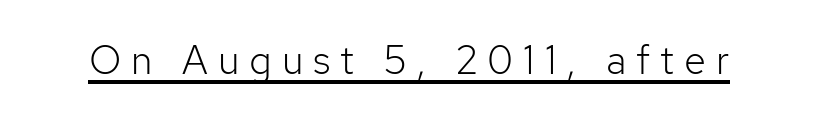
{"serif": "no", "italic": "no", "bold": "no", "weight": "light", "width": "normal", "stroke_contrast": "low", "x_height": "medium", "monospaced": "no", "underline": "yes", "letter_spacing": "wide", "letter_spacing_em": 0.25, "glyph_px": 40}
